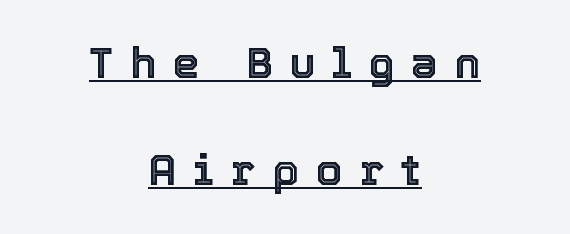
The image shows 43 px text type, upright; set centered, loose line spacing (2.49x), unusually wide letter spacing (+0.39 em), underlined; a medium x-height.
